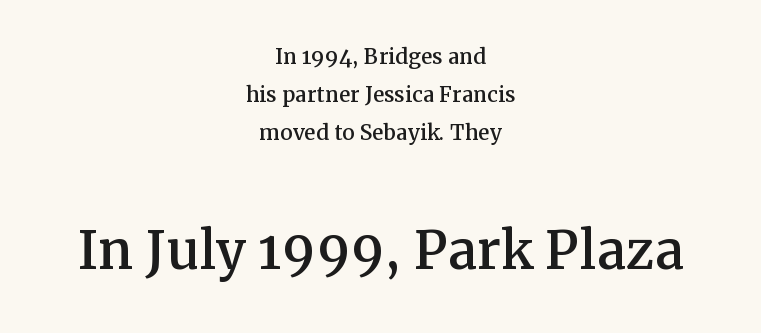
Is this a sans? No — the strokes have serifs. Look at the tracking — it's just the regular setting, nothing added. Posture: upright roman. The second block has been scaled up relative to the first. Do the characters align in a grid? No, the font is proportional.
